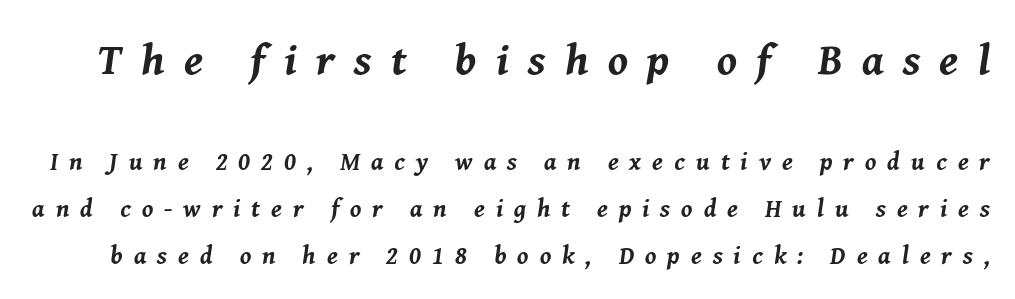
{"italic": "yes", "lean": "right", "slant_degrees": 8, "bold": "yes", "weight": "bold", "width": "normal", "stroke_contrast": "medium", "x_height": "medium", "monospaced": "no", "underline": "no", "line_spacing_ratio": 1.87, "letter_spacing": "wide", "letter_spacing_em": 0.44, "larger_block": "first", "size_ratio": 1.76, "glyph_px": 44}
